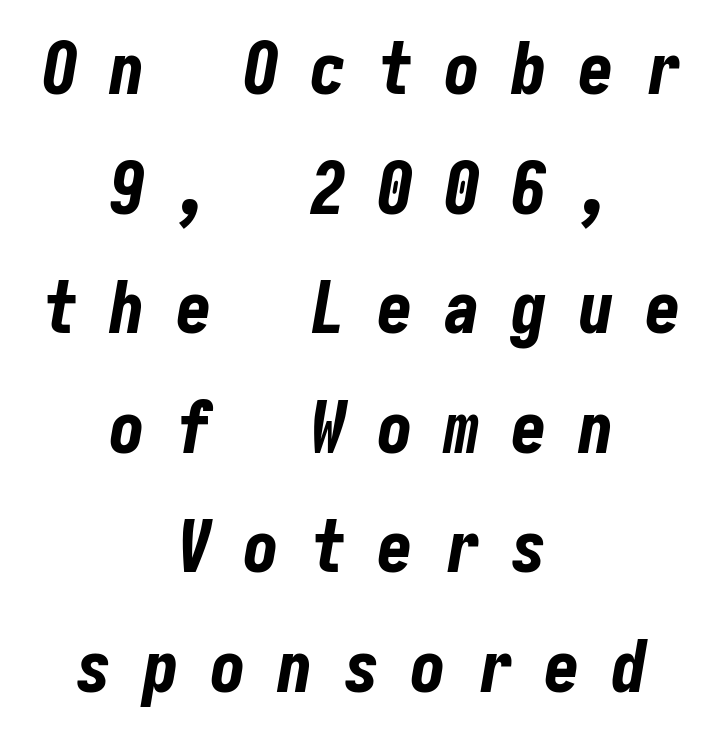
The passage shown stacks its lines at a standard gap. The letters are slanted; this is an italic face. Descenders hang freely into open space. Between one letter and the next there's a generous, obvious gap. The paragraph shown floats in the horizontal middle.
